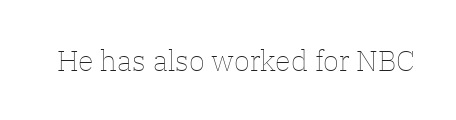
The image shows 29 px thin type, upright; set normal letter spacing, not underlined; low stroke contrast and a medium x-height.
